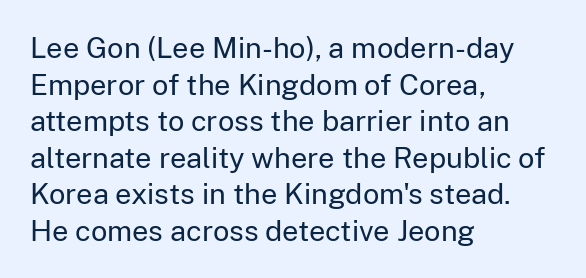
Q: Is the text bold? A: No.
Q: Is the text italic (slanted)? A: No, it is upright.
Q: Is the typeface a serif or a sans-serif typeface? A: Sans-serif.
Q: Is the text underlined? A: No.
Q: How is the paragraph aligned? A: Left-aligned.
Q: Is the spacing between letters normal or unusually wide? A: Normal.
Q: Is the spacing between lines tight, normal or loose? A: Normal.
Q: Width (condensed, normal, or wide)? A: Normal.
Q: Stroke contrast? A: Low.
Q: x-height? A: Medium.
Q: Monospaced? A: No.
